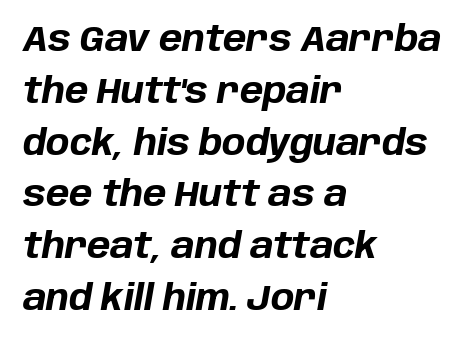
The leading is moderate, giving the passage an even texture. Tall strokes in this sample are angled rather than plumb. Each glyph is drawn with heavy, bold strokes. Which margin do the lines hug? The left one — the right edge is uneven. The area under the type is left untouched. Think of a printed novel: that variable character pitch is what you see here.
